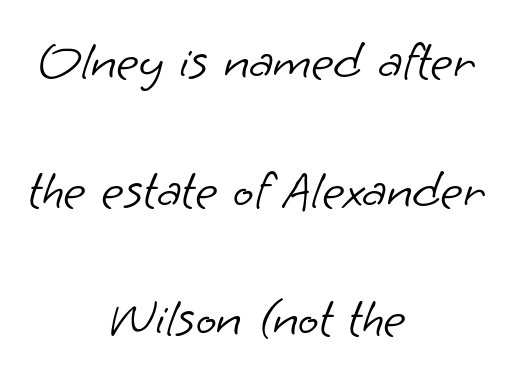
The image shows 54 px light sans-serif type; set centered, loose line spacing (2.38x), normal letter spacing, not underlined; low stroke contrast and a small x-height.
